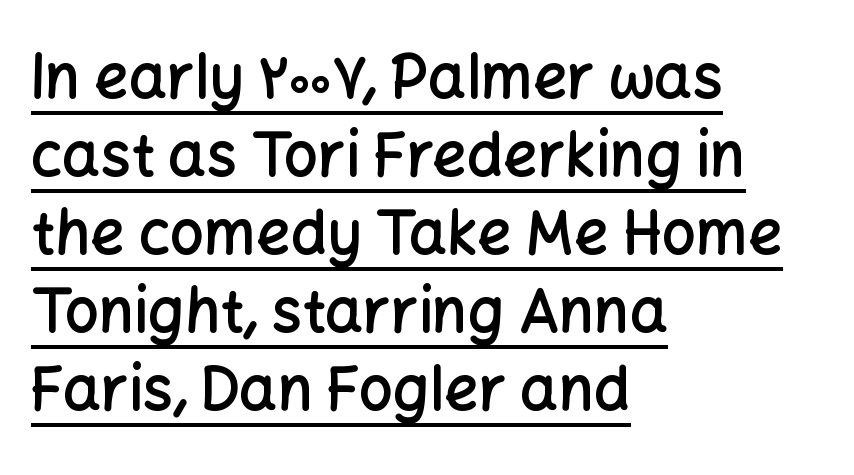
Tall strokes in this sample are plumb rather than angled. Horizontal bands of white between lines are of average thickness. You can tell from the bare stems that sans-serif type was used. The rendering uses natural spacing where letterforms have individual widths. Semibold letterforms, between regular and bold.
